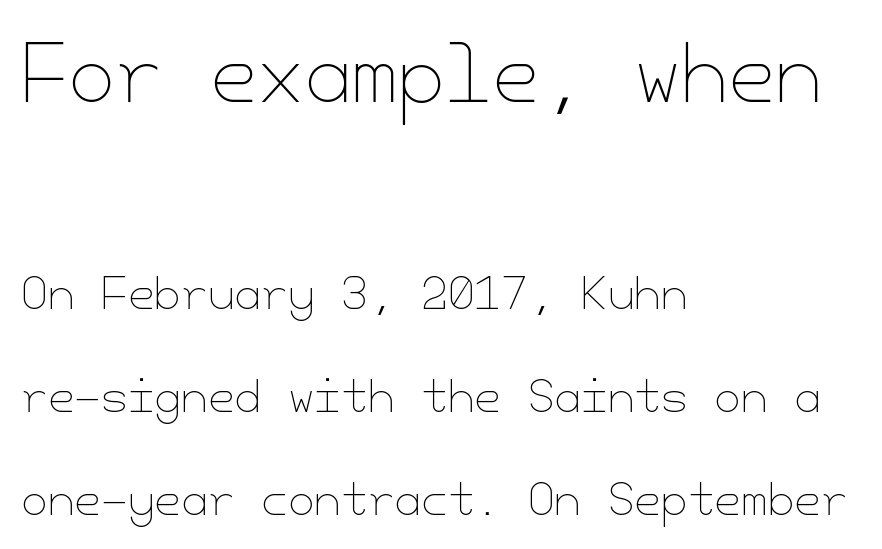
The image shows 76 px thin type, upright; set left-aligned, loose line spacing (2.39x), normal letter spacing, not underlined; the first (top) block is 1.77x larger; low stroke contrast and a small x-height.
